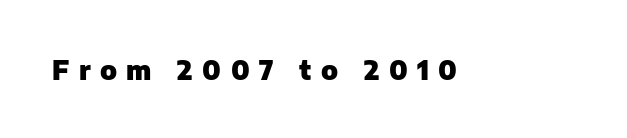
The space beneath each line is pristine and unruled. Inter-character spacing is expanded well beyond the font's built-in metrics. Posture: upright roman. Heavy, bold letterforms.
